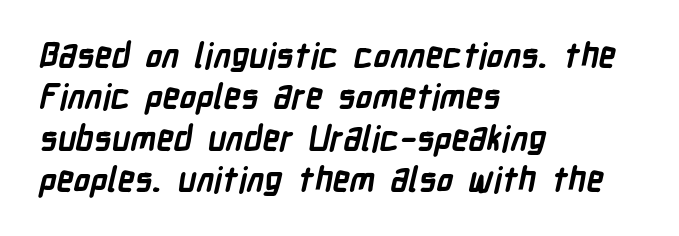
{"serif": "no", "bold": "yes", "weight": "semibold", "width": "condensed", "stroke_contrast": "low", "x_height": "medium", "monospaced": "no", "underline": "no", "align": "left", "line_spacing_ratio": 1.22, "letter_spacing": "normal", "letter_spacing_em": 0.0, "glyph_px": 34}
